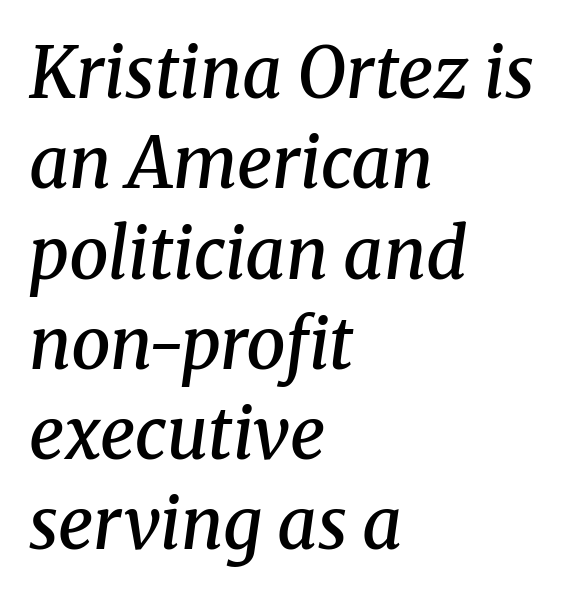
The image shows 70 px semibold serif type, italic (leaning right); set left-aligned, normal line spacing (1.29x), normal letter spacing, not underlined; medium stroke contrast and a medium x-height.
